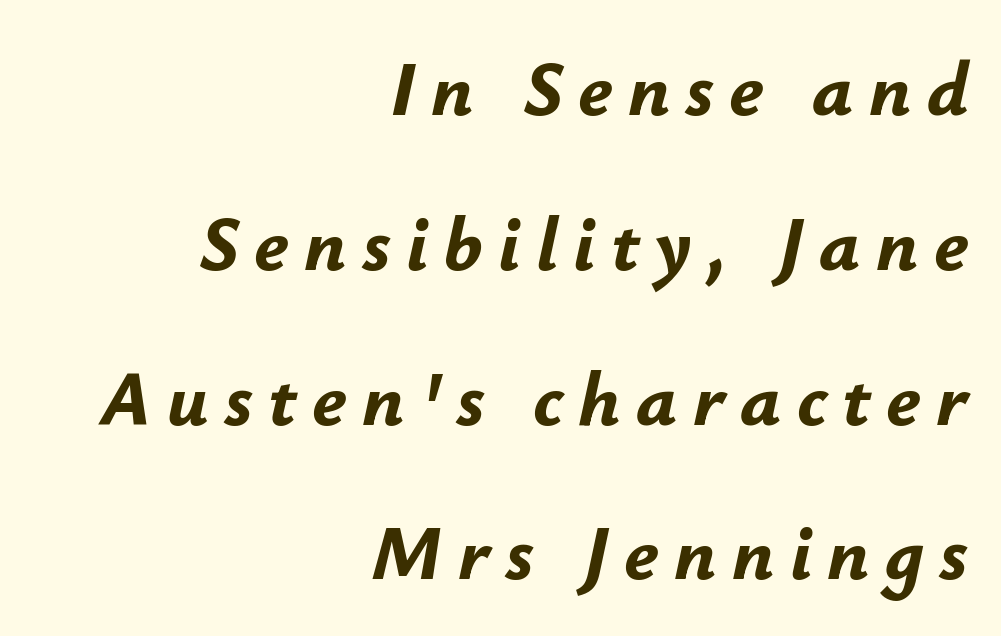
Q: Is the text bold? A: Yes.
Q: Is the text italic (slanted)? A: Yes, it leans right by about 12 degrees.
Q: Is the text underlined? A: No.
Q: How is the paragraph aligned? A: Right-aligned.
Q: Is the spacing between letters normal or unusually wide? A: Unusually wide.
Q: Is the spacing between lines tight, normal or loose? A: Loose.
Q: Width (condensed, normal, or wide)? A: Normal.
Q: Stroke contrast? A: Low.
Q: x-height? A: Small.
Q: Monospaced? A: No.
